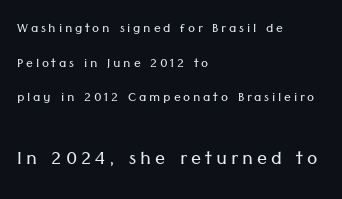
Q: Is the text bold? A: No.
Q: Is the text italic (slanted)? A: No, it is upright.
Q: Is the text underlined? A: No.
Q: How is the paragraph aligned? A: Left-aligned.
Q: Is the spacing between lines tight, normal or loose? A: Loose.
Q: Which block of text is set in a larger size, the first (top) or the second (bottom)? A: The second (bottom) one.
